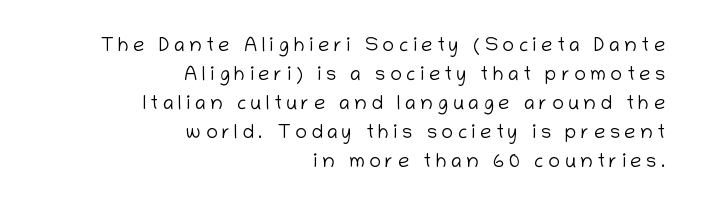
Q: Is the text bold? A: No.
Q: Is the text italic (slanted)? A: No, it is upright.
Q: Is the text underlined? A: No.
Q: How is the paragraph aligned? A: Right-aligned.
Q: Is the spacing between letters normal or unusually wide? A: Unusually wide.
Q: Is the spacing between lines tight, normal or loose? A: Normal.
